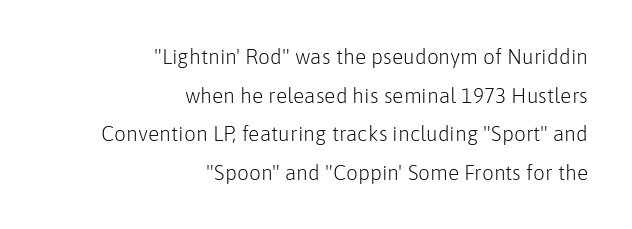
Each stroke keeps to a modest, everyday thickness or less. This rendering uses right alignment, leaving the left contour irregular. The area under the type is left untouched. No italicization has been applied; the sample stays upright. Look at the tracking — it's just the regular setting, nothing added.
